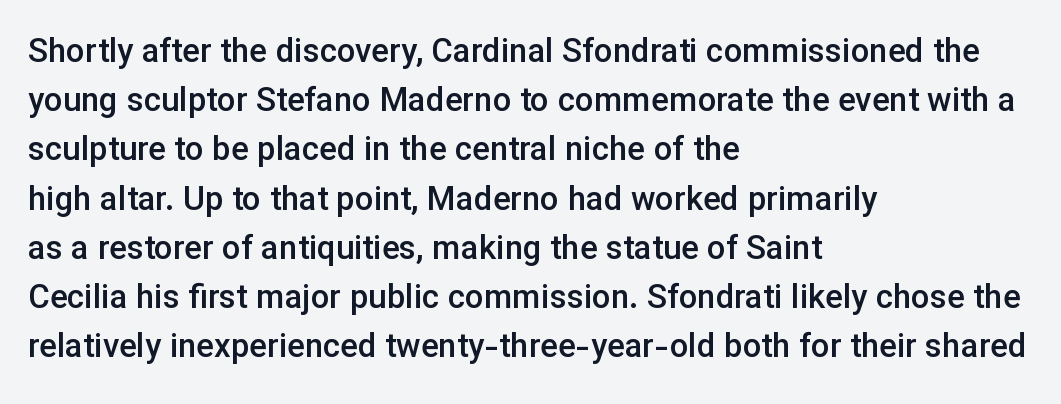
{"serif": "no", "italic": "no", "bold": "semi", "weight": "semibold", "width": "normal", "stroke_contrast": "low", "x_height": "medium", "monospaced": "no", "underline": "no", "align": "left", "line_spacing": "normal", "line_spacing_ratio": 1.49, "letter_spacing": "normal", "letter_spacing_em": 0.0, "glyph_px": 33}
